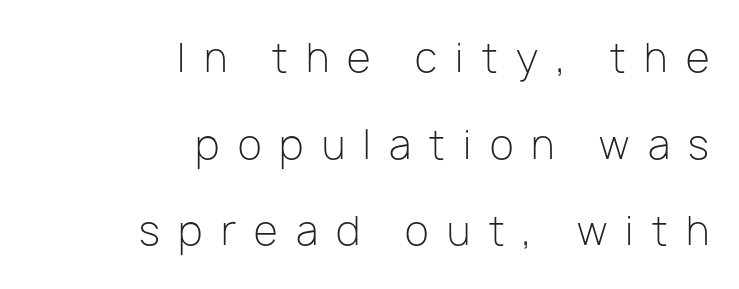
The image shows 39 px light sans-serif type, upright; set right-aligned, loose line spacing (2.22x), unusually wide letter spacing (+0.47 em), not underlined; low stroke contrast and a medium x-height.
